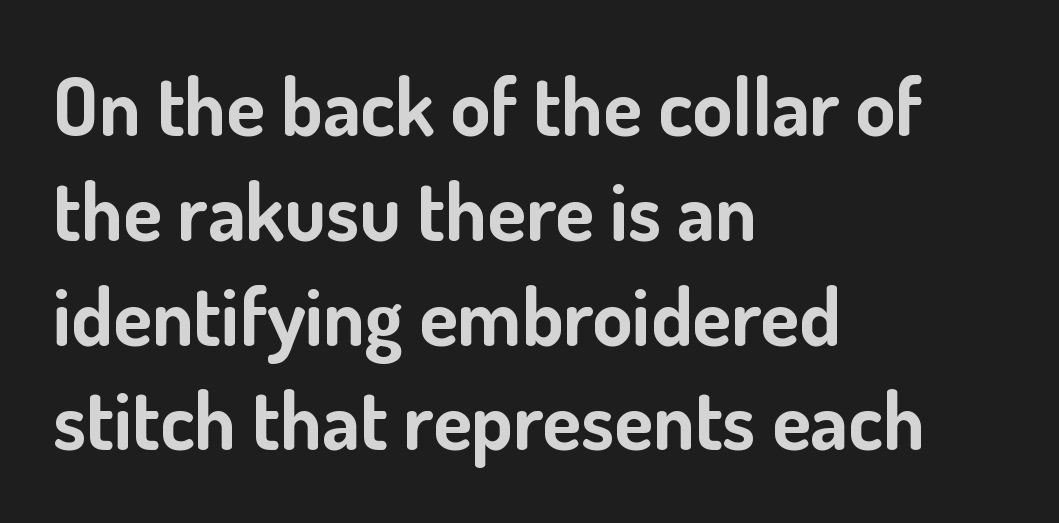
The image shows 80 px bold sans-serif type, upright; set left-aligned, normal line spacing (1.31x), normal letter spacing, not underlined; low stroke contrast and a small x-height.
